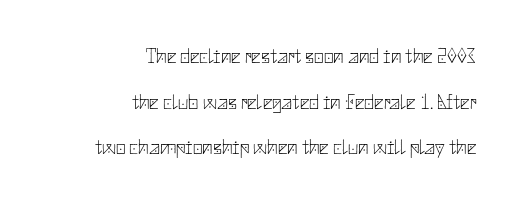
Vertical spacing — loose. Reading down the block, your eye finds every line finishing at a fixed right position. The tracking reads as untouched default to a designer's eye. Glance below the letters and you will spot only blank space.
